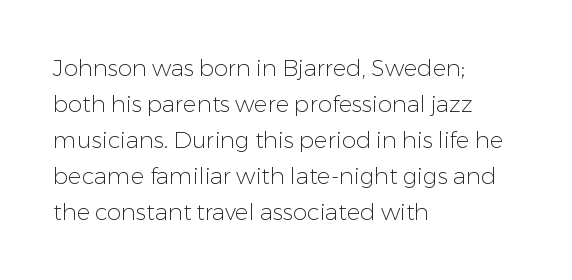
The image shows 23 px text type, upright; set left-aligned, normal line spacing (1.57x), normal letter spacing, not underlined.
